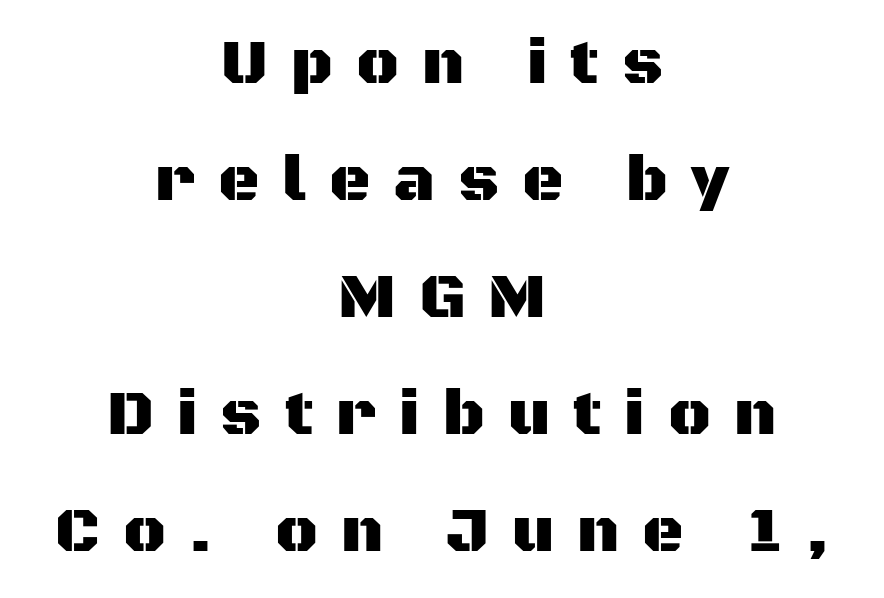
Q: Is the text italic (slanted)? A: No, it is upright.
Q: Is the typeface a serif or a sans-serif typeface? A: Sans-serif.
Q: Is the text underlined? A: No.
Q: How is the paragraph aligned? A: Centered.
Q: Is the spacing between letters normal or unusually wide? A: Unusually wide.
Q: Width (condensed, normal, or wide)? A: Normal.
Q: Stroke contrast? A: Medium.
Q: x-height? A: Large.
Q: Monospaced? A: No.
